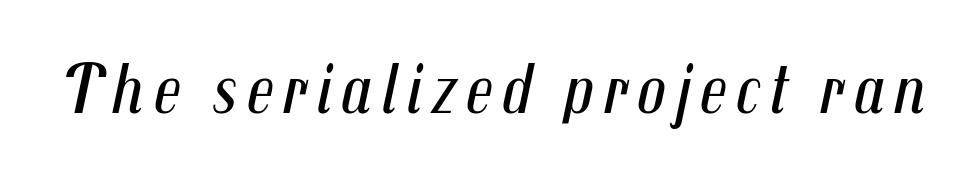
The image shows 72 px regular-weight, condensed type, italic (leaning right); set not underlined; medium stroke contrast and a medium x-height.
